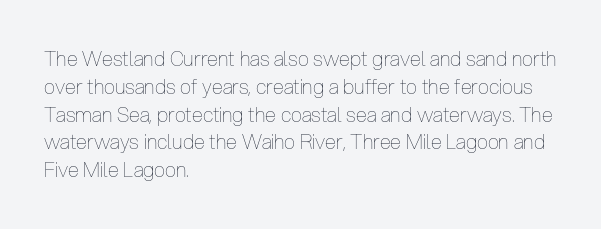
Q: Is the text bold? A: No.
Q: Is the text italic (slanted)? A: No, it is upright.
Q: Is the text underlined? A: No.
Q: How is the paragraph aligned? A: Left-aligned.
Q: Is the spacing between letters normal or unusually wide? A: Normal.
Q: Is the spacing between lines tight, normal or loose? A: Normal.
